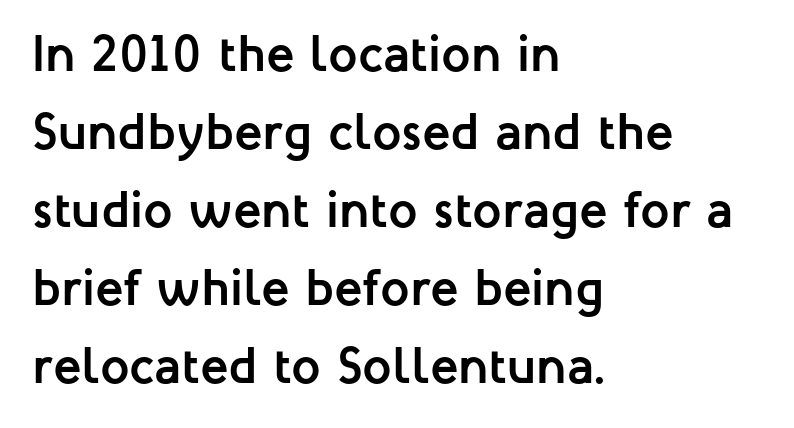
Q: Is the text bold? A: Yes.
Q: Is the text italic (slanted)? A: No, it is upright.
Q: Is the typeface a serif or a sans-serif typeface? A: Sans-serif.
Q: Is the text underlined? A: No.
Q: How is the paragraph aligned? A: Left-aligned.
Q: Is the spacing between letters normal or unusually wide? A: Normal.
Q: Is the spacing between lines tight, normal or loose? A: Normal.
Q: Width (condensed, normal, or wide)? A: Normal.
Q: Stroke contrast? A: Low.
Q: x-height? A: Medium.
Q: Monospaced? A: No.
